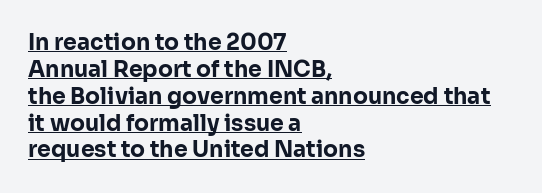
This rendering features underlined lettering. Every row of glyphs begins at an identical x-position on the left. I'd describe the lettering as bold — thick and assertive. Glyph-to-glyph distance matches everyday printed text. The lettering stays uniformly vertical, giving the passage a roman look.
